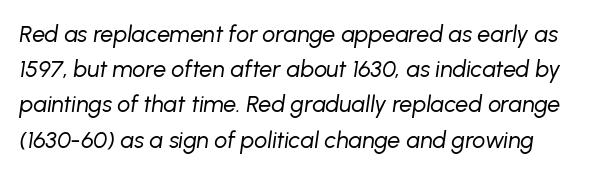
The image shows 23 px text type, italic (leaning right); set normal line spacing (1.53x), normal letter spacing, not underlined.
